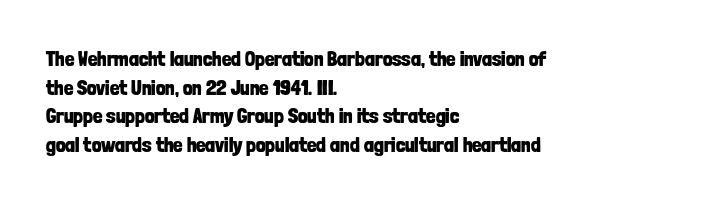
Q: Is the text bold? A: Yes.
Q: Is the text italic (slanted)? A: No, it is upright.
Q: Is the text underlined? A: No.
Q: How is the paragraph aligned? A: Left-aligned.
Q: Is the spacing between letters normal or unusually wide? A: Normal.
Q: Is the spacing between lines tight, normal or loose? A: Normal.
